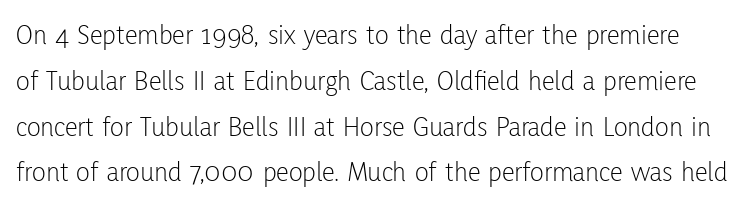
This sample uses a sans-serif face. The passage shown is not underscored anywhere. You could not count columns in this text — the font is proportionally spaced. Quick note: not italic, upright. Baseline-to-baseline distance is the conventional proportion of letter height. Is the type heavy? It reads as light-to-regular instead.
